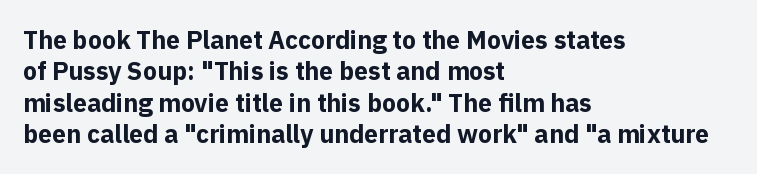
{"italic": "no", "bold": "yes", "underline": "no", "align": "left", "line_spacing": "normal", "line_spacing_ratio": 1.26, "letter_spacing": "normal", "letter_spacing_em": 0.0, "glyph_px": 25}
